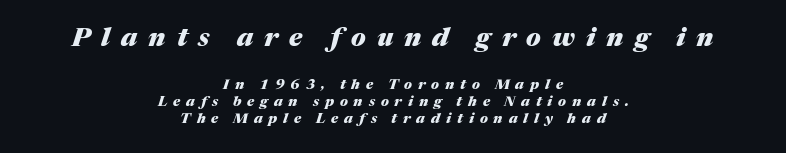
Q: Is the text bold? A: Yes.
Q: Is the text italic (slanted)? A: Yes, it leans right by about 17 degrees.
Q: Is the text underlined? A: No.
Q: How is the paragraph aligned? A: Centered.
Q: Is the spacing between letters normal or unusually wide? A: Unusually wide.
Q: Which block of text is set in a larger size, the first (top) or the second (bottom)? A: The first (top) one.
